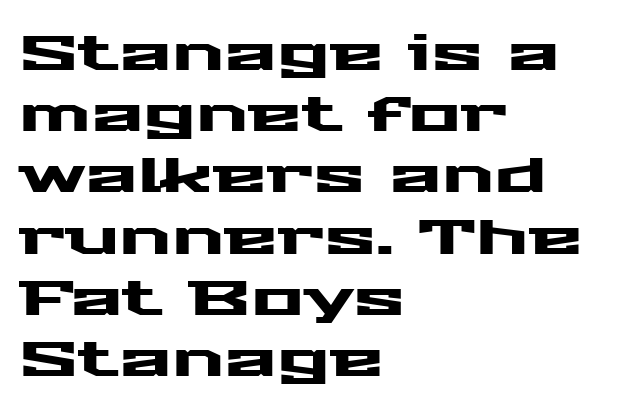
These lines are set flush left with a ragged right edge. Tall strokes in this sample are plumb rather than angled. The string is rendered with underlining switched off. Standard letterfit; no display-style spreading of the glyphs.
